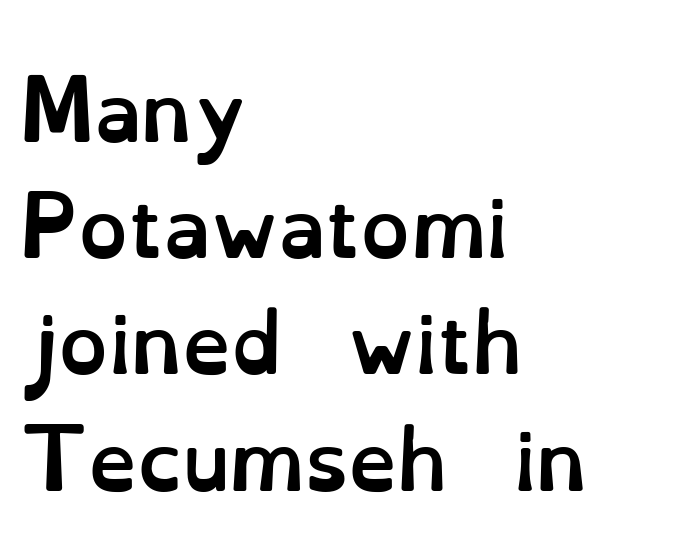
Q: Is the text bold? A: Yes.
Q: Is the text italic (slanted)? A: No, it is upright.
Q: Is the text underlined? A: No.
Q: How is the paragraph aligned? A: Left-aligned.
Q: Is the spacing between letters normal or unusually wide? A: Normal.
Q: Is the spacing between lines tight, normal or loose? A: Normal.
Q: Width (condensed, normal, or wide)? A: Normal.
Q: Stroke contrast? A: Low.
Q: x-height? A: Small.
Q: Monospaced? A: No.
